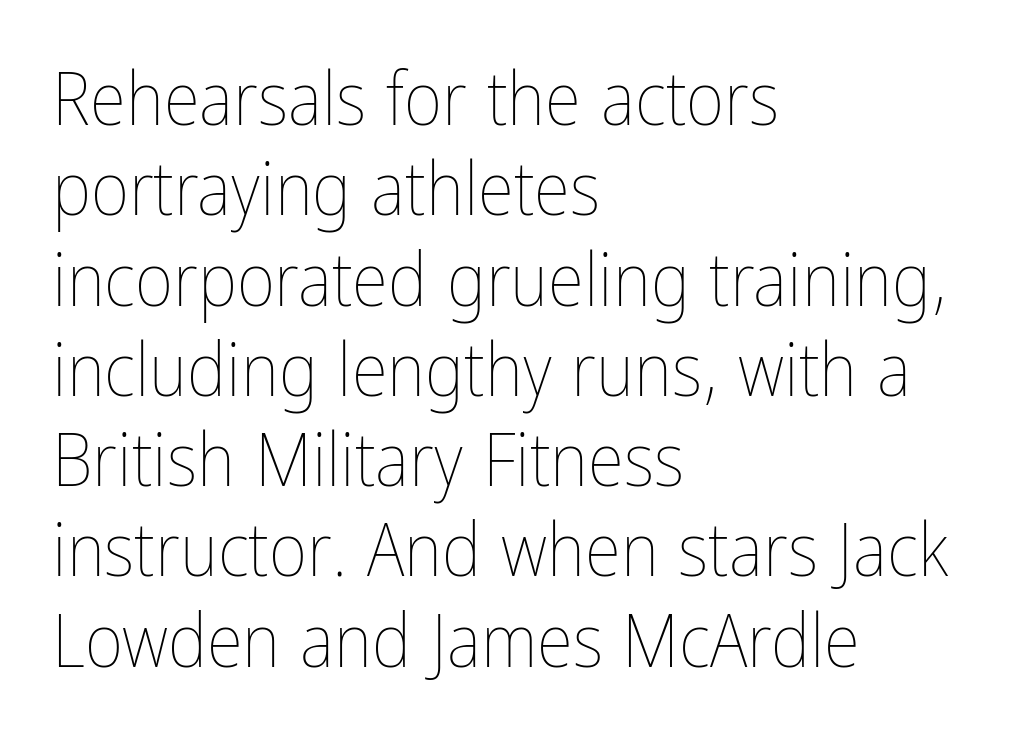
The lines in this sample share a left origin and differ only in where they stop. Rendered with straight, roman letterforms. No heavy texture on the line: the type isn't bold. Rule under the text: the space is simply empty.
